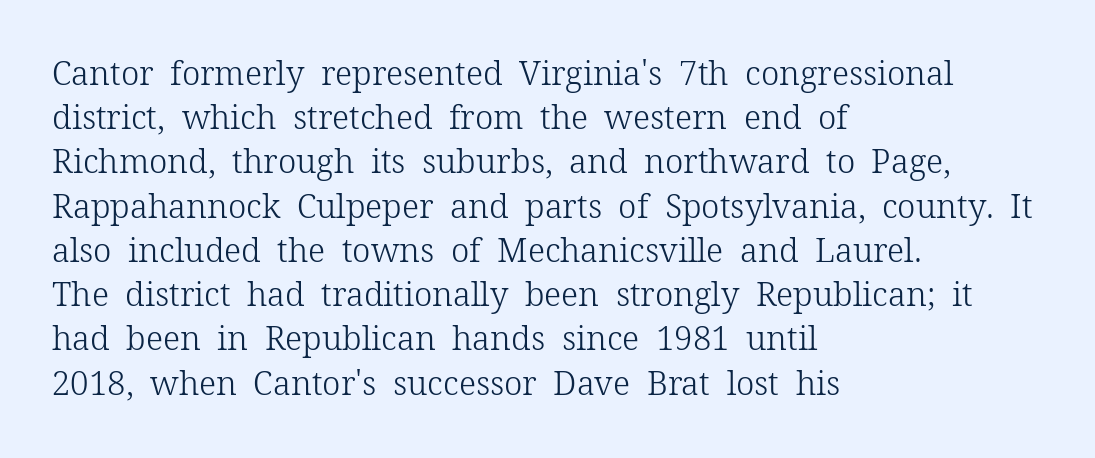
{"serif": "yes", "italic": "no", "bold": "no", "weight": "light", "width": "normal", "stroke_contrast": "low", "x_height": "medium", "monospaced": "no", "underline": "no", "align": "left", "line_spacing": "normal", "line_spacing_ratio": 1.34, "letter_spacing": "normal", "letter_spacing_em": 0.0, "glyph_px": 33}
